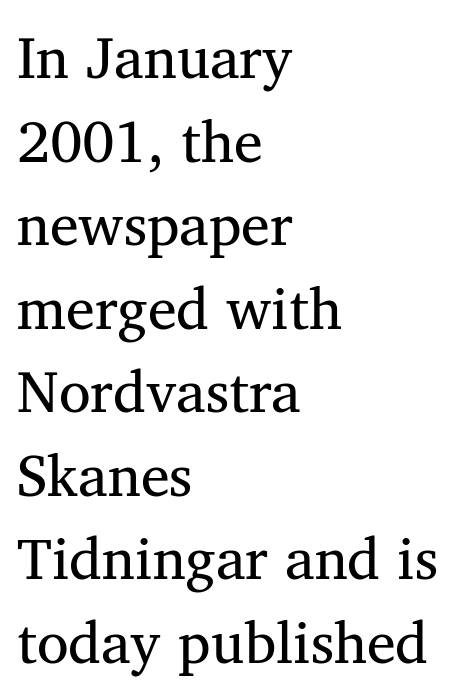
{"serif": "yes", "italic": "no", "bold": "no", "weight": "regular", "width": "normal", "stroke_contrast": "medium", "x_height": "medium", "monospaced": "no", "underline": "no", "align": "left", "line_spacing": "normal", "line_spacing_ratio": 1.44, "letter_spacing": "normal", "letter_spacing_em": 0.0, "glyph_px": 58}
